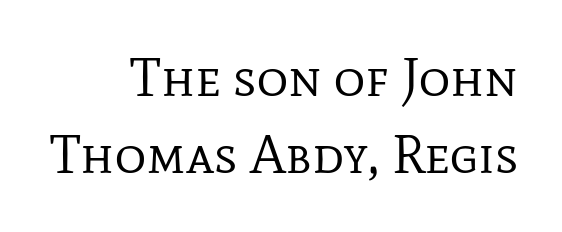
Q: Is the text bold? A: No.
Q: Is the text italic (slanted)? A: No, it is upright.
Q: Is the typeface a serif or a sans-serif typeface? A: Serif.
Q: Is the text underlined? A: No.
Q: How is the paragraph aligned? A: Right-aligned.
Q: Is the spacing between letters normal or unusually wide? A: Normal.
Q: Is the spacing between lines tight, normal or loose? A: Normal.
Q: Width (condensed, normal, or wide)? A: Normal.
Q: Stroke contrast? A: Low.
Q: x-height? A: Medium.
Q: Monospaced? A: No.
